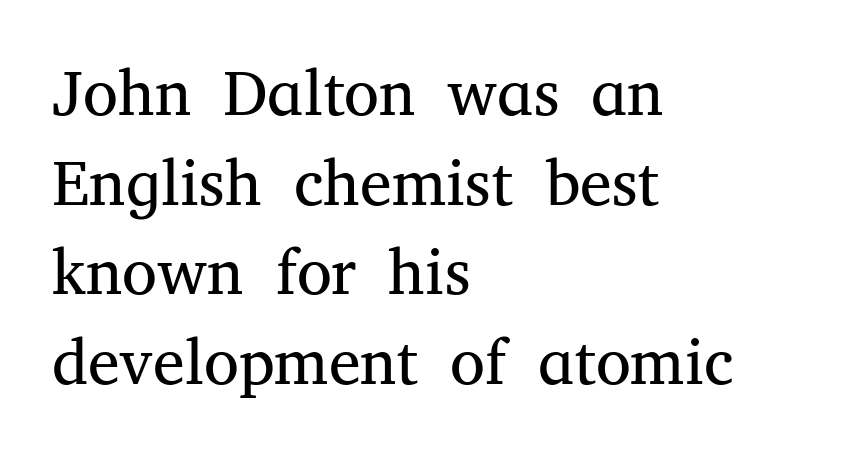
The image shows 64 px regular-weight serif type, upright; set left-aligned, normal line spacing (1.4x), normal letter spacing, not underlined; medium stroke contrast and a medium x-height.
